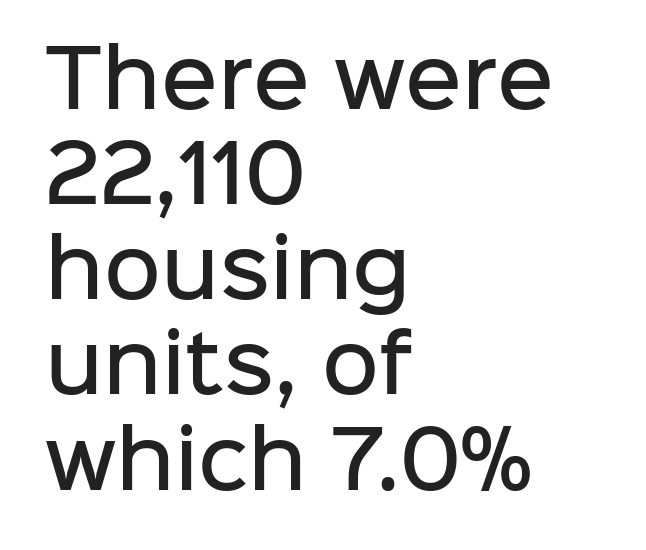
Q: Is the text bold? A: Semi-bold.
Q: Is the text italic (slanted)? A: No, it is upright.
Q: Is the typeface a serif or a sans-serif typeface? A: Sans-serif.
Q: Is the text underlined? A: No.
Q: How is the paragraph aligned? A: Left-aligned.
Q: Is the spacing between letters normal or unusually wide? A: Normal.
Q: Width (condensed, normal, or wide)? A: Normal.
Q: Stroke contrast? A: Low.
Q: x-height? A: Medium.
Q: Monospaced? A: No.
